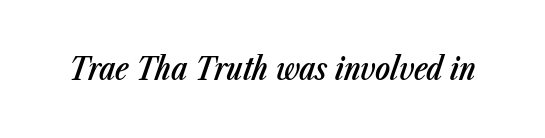
{"italic": "yes", "lean": "right", "slant_degrees": 23, "bold": "semi", "weight": "semibold", "width": "condensed", "stroke_contrast": "low", "x_height": "medium", "monospaced": "no", "underline": "no", "letter_spacing": "normal", "letter_spacing_em": 0.0, "glyph_px": 31}
